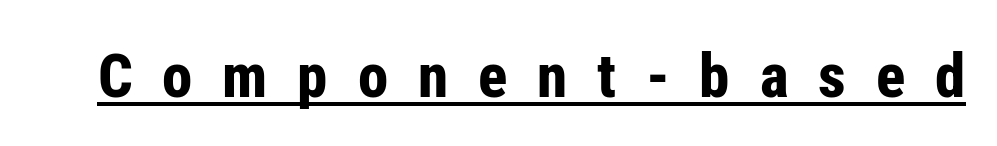
The image shows 61 px bold, condensed sans-serif type, upright; set unusually wide letter spacing (+0.49 em), underlined; low stroke contrast and a medium x-height.
